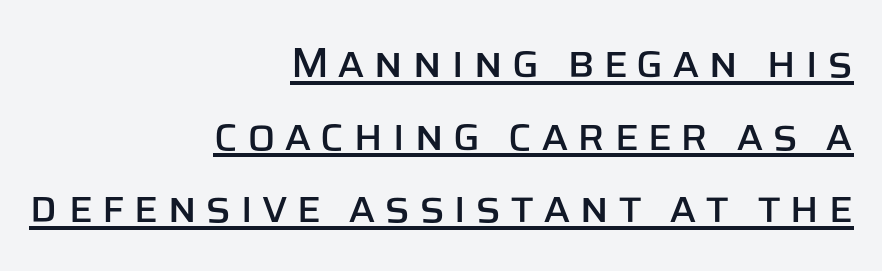
The face used here is proportionally spaced, like ordinary book or web type. Substantial extra tracking has been applied to these lines. Line ends are locked; line starts wander. This sample uses a sans-serif face. The lettering is marked with a stroke running underneath it.
